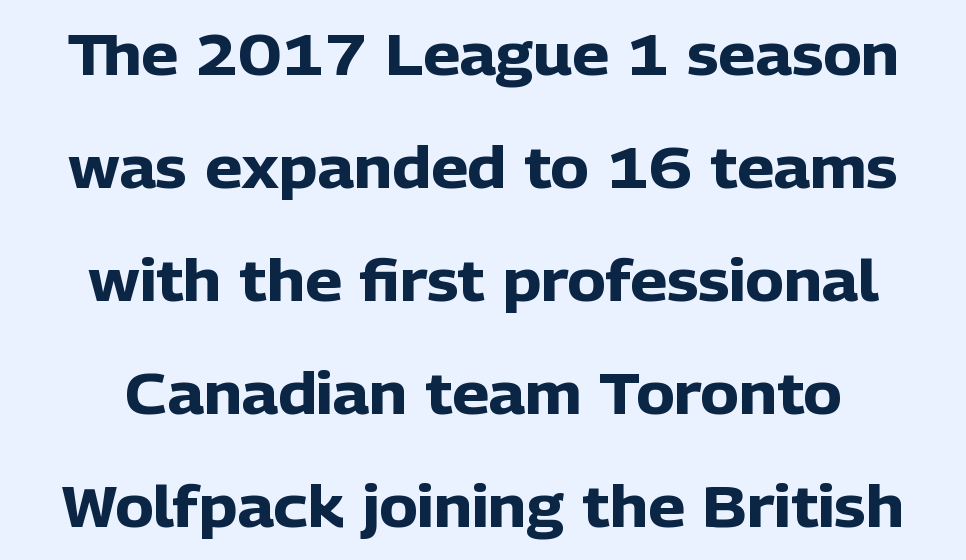
{"serif": "no", "italic": "no", "bold": "yes", "weight": "heavy", "width": "normal", "stroke_contrast": "low", "x_height": "medium", "monospaced": "no", "underline": "no", "align": "center", "line_spacing": "loose", "line_spacing_ratio": 1.95, "letter_spacing": "normal", "letter_spacing_em": 0.0, "glyph_px": 58}
